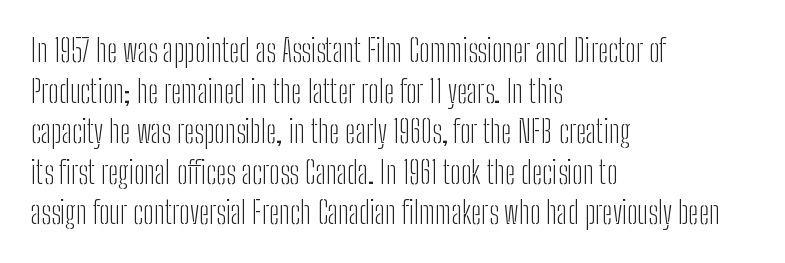
The image shows 31 px light, condensed sans-serif type, upright; set left-aligned, normal line spacing (1.31x), normal letter spacing, not underlined; low stroke contrast and a medium x-height.
